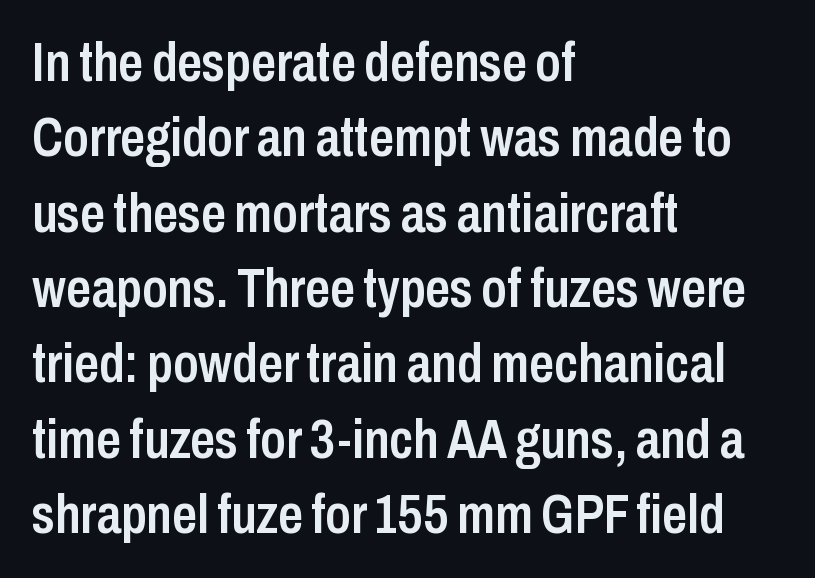
{"serif": "no", "italic": "no", "bold": "semi", "weight": "semibold", "width": "condensed", "stroke_contrast": "low", "x_height": "medium", "monospaced": "no", "underline": "no", "align": "left", "line_spacing": "normal", "line_spacing_ratio": 1.37, "letter_spacing": "normal", "letter_spacing_em": 0.0, "glyph_px": 55}
